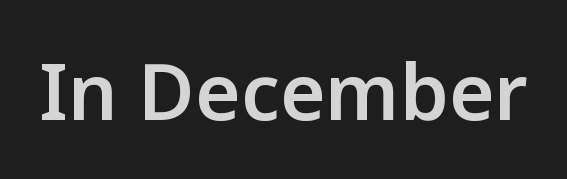
{"serif": "no", "italic": "no", "bold": "semi", "weight": "semibold", "width": "normal", "stroke_contrast": "low", "x_height": "medium", "monospaced": "no", "underline": "no", "letter_spacing": "normal", "letter_spacing_em": 0.0, "glyph_px": 78}
